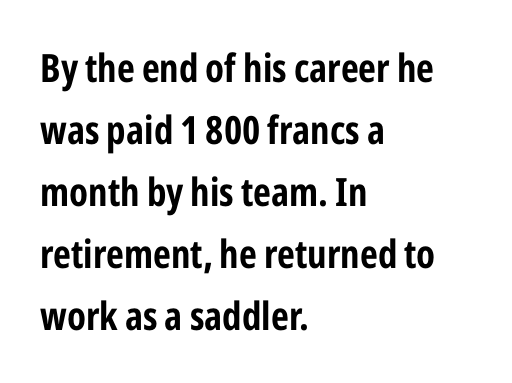
The image shows 39 px bold, condensed sans-serif type, upright; set left-aligned, normal line spacing (1.59x), normal letter spacing, not underlined; low stroke contrast and a medium x-height.
